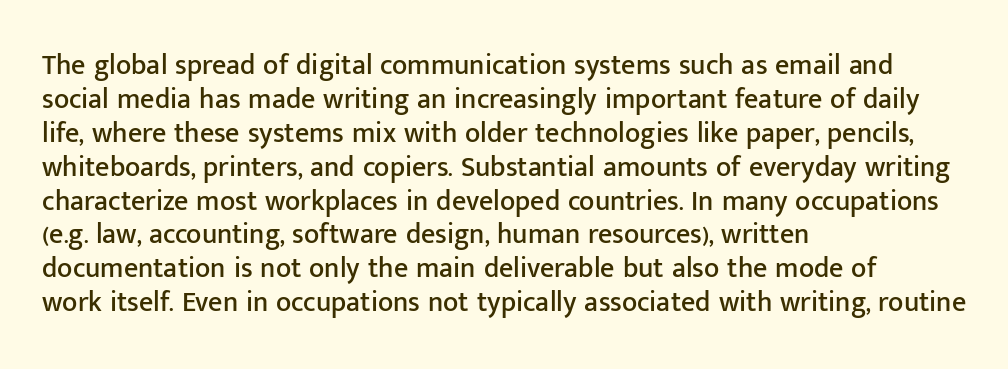
The image shows 28 px sans-serif type, upright; set left-aligned, line spacing 1.21x, normal letter spacing, not underlined; low stroke contrast and a medium x-height.
